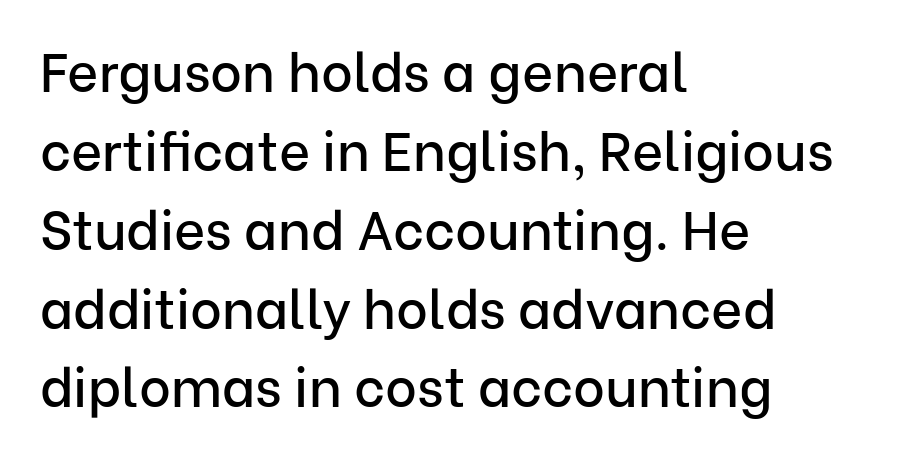
{"serif": "no", "italic": "no", "width": "normal", "stroke_contrast": "low", "x_height": "medium", "monospaced": "no", "underline": "no", "align": "left", "line_spacing": "normal", "line_spacing_ratio": 1.46, "letter_spacing": "normal", "letter_spacing_em": 0.0, "glyph_px": 54}
